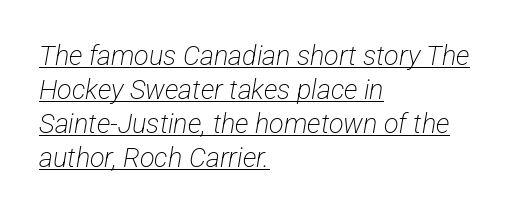
Q: Is the text bold? A: No.
Q: Is the text underlined? A: Yes.
Q: How is the paragraph aligned? A: Left-aligned.
Q: Is the spacing between letters normal or unusually wide? A: Normal.
Q: Is the spacing between lines tight, normal or loose? A: Normal.
